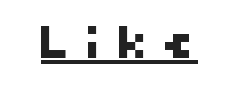
Q: Is the typeface a serif or a sans-serif typeface? A: Sans-serif.
Q: Is the text underlined? A: Yes.
Q: Is the spacing between letters normal or unusually wide? A: Unusually wide.
Q: Width (condensed, normal, or wide)? A: Normal.
Q: Stroke contrast? A: High.
Q: x-height? A: Medium.
Q: Monospaced? A: No.
